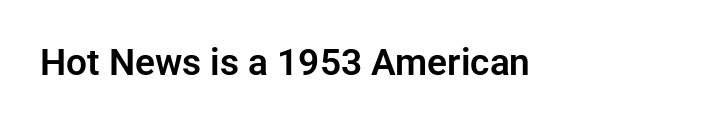
Q: Is the text italic (slanted)? A: No, it is upright.
Q: Is the typeface a serif or a sans-serif typeface? A: Sans-serif.
Q: Is the text underlined? A: No.
Q: Is the spacing between letters normal or unusually wide? A: Normal.
Q: Width (condensed, normal, or wide)? A: Normal.
Q: Stroke contrast? A: Low.
Q: x-height? A: Medium.
Q: Monospaced? A: No.
